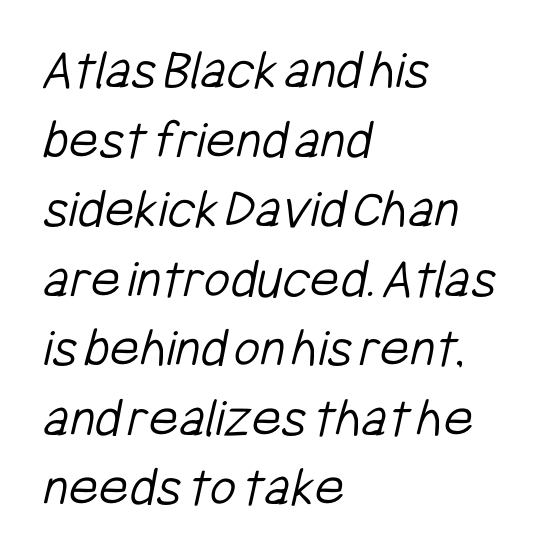
The image shows 57 px light, condensed sans-serif type; set left-aligned, line spacing 1.22x, normal letter spacing, not underlined; low stroke contrast and a medium x-height.
